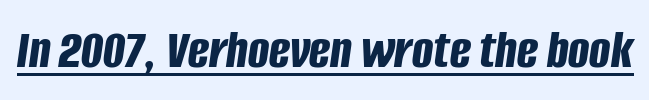
The image shows 56 px bold, condensed type, italic (leaning right); set normal letter spacing, underlined; low stroke contrast and a large x-height.
